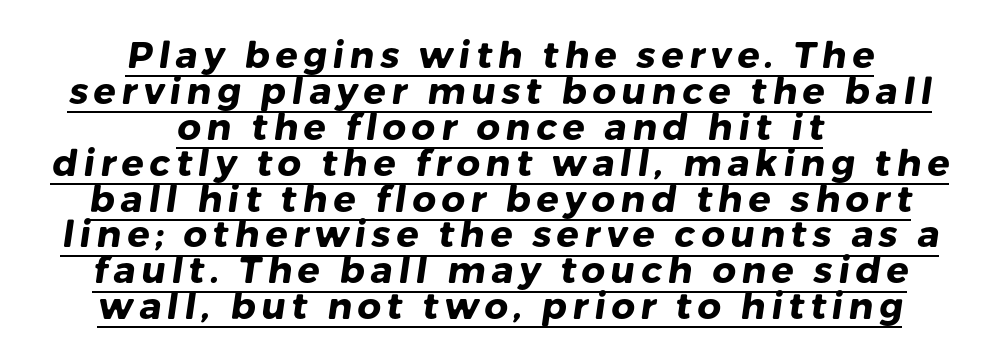
Serifs: no, the terminals of the letterforms are clean. The block of text is dense from top to bottom, with scant space between rows. This rendering features underlined lettering. Every letter is thick-stroked: bold, no question.
